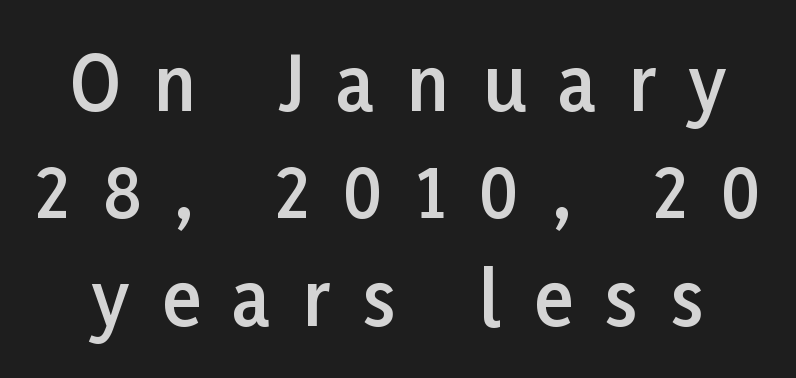
Q: Is the text bold? A: Semi-bold.
Q: Is the text italic (slanted)? A: No, it is upright.
Q: Is the typeface a serif or a sans-serif typeface? A: Sans-serif.
Q: Is the text underlined? A: No.
Q: Is the spacing between letters normal or unusually wide? A: Unusually wide.
Q: Is the spacing between lines tight, normal or loose? A: Normal.
Q: Width (condensed, normal, or wide)? A: Normal.
Q: Stroke contrast? A: Low.
Q: x-height? A: Medium.
Q: Monospaced? A: No.
